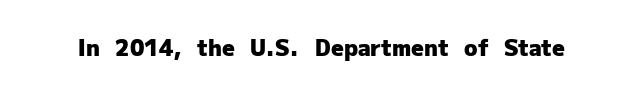
{"italic": "no", "bold": "yes", "underline": "no", "letter_spacing": "normal", "letter_spacing_em": 0.0, "glyph_px": 22}
